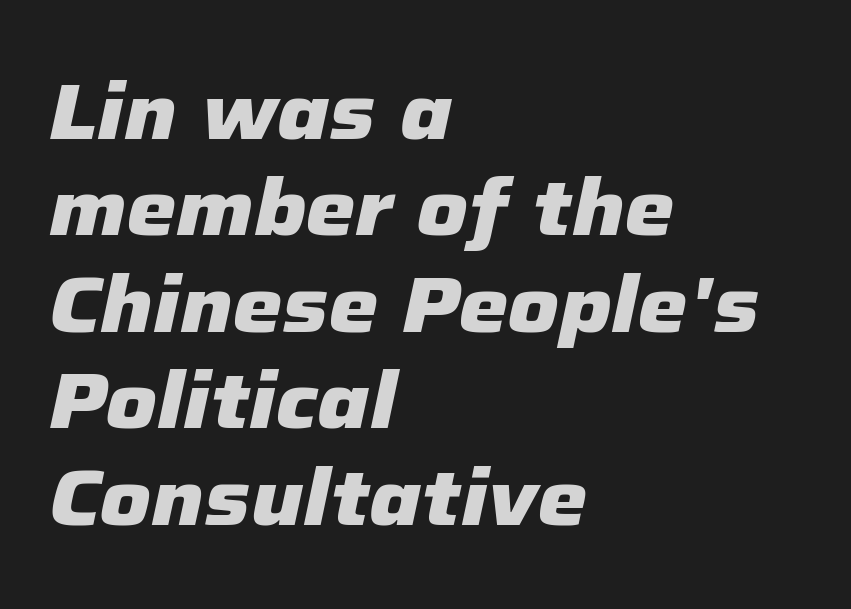
The image shows 79 px heavy type, italic (leaning right); set left-aligned, line spacing 1.22x, normal letter spacing, not underlined; low stroke contrast and a medium x-height.
